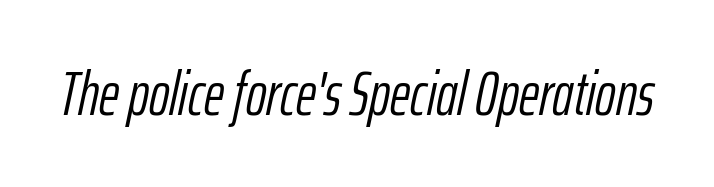
Q: Is the text bold? A: No.
Q: Is the text italic (slanted)? A: Yes, it leans right by about 12 degrees.
Q: Is the text underlined? A: No.
Q: Is the spacing between letters normal or unusually wide? A: Normal.
Q: Width (condensed, normal, or wide)? A: Condensed.
Q: Stroke contrast? A: Low.
Q: x-height? A: Medium.
Q: Monospaced? A: No.
